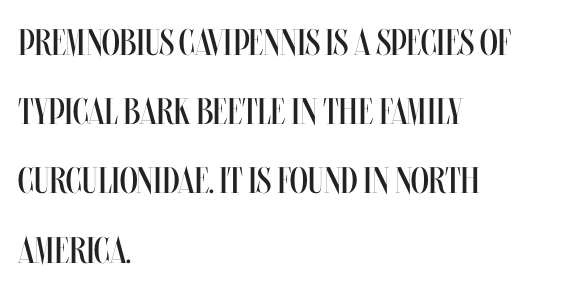
Q: Is the text bold? A: No.
Q: Is the text italic (slanted)? A: No, it is upright.
Q: Is the text underlined? A: No.
Q: How is the paragraph aligned? A: Left-aligned.
Q: Is the spacing between letters normal or unusually wide? A: Normal.
Q: Width (condensed, normal, or wide)? A: Condensed.
Q: Stroke contrast? A: Medium.
Q: x-height? A: Large.
Q: Monospaced? A: No.
